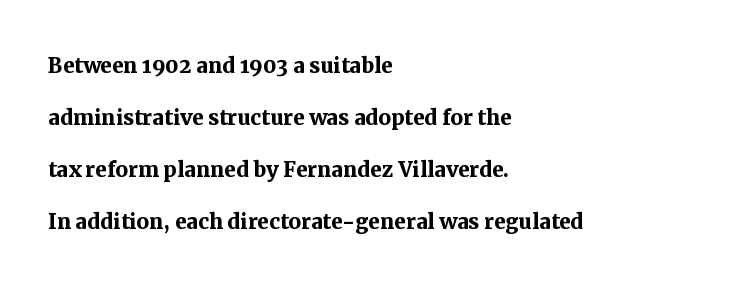
{"serif": "yes", "italic": "no", "bold": "yes", "weight": "semibold", "width": "normal", "stroke_contrast": "medium", "x_height": "medium", "monospaced": "no", "underline": "no", "align": "left", "line_spacing_ratio": 1.86, "letter_spacing": "normal", "letter_spacing_em": 0.0, "glyph_px": 28}
